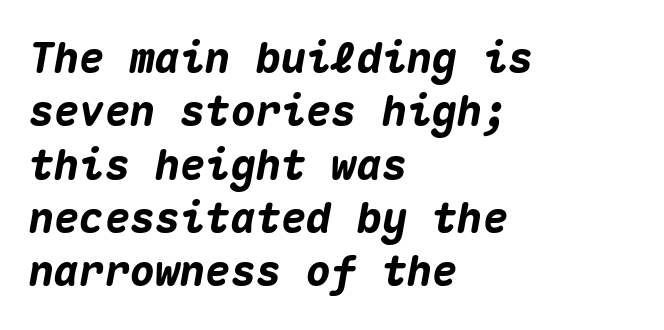
The image shows 42 px heavy type, italic (leaning right), monospaced; set left-aligned, normal line spacing (1.27x), normal letter spacing, not underlined; medium stroke contrast and a medium x-height.
